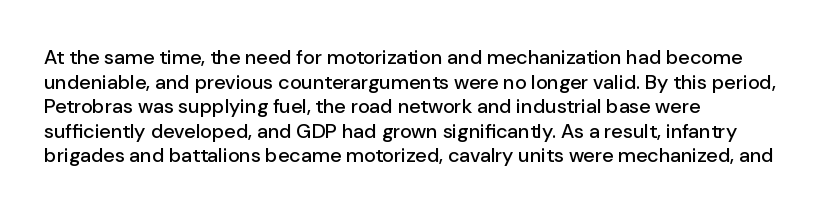
Q: Is the text italic (slanted)? A: No, it is upright.
Q: Is the text underlined? A: No.
Q: How is the paragraph aligned? A: Left-aligned.
Q: Is the spacing between letters normal or unusually wide? A: Normal.
